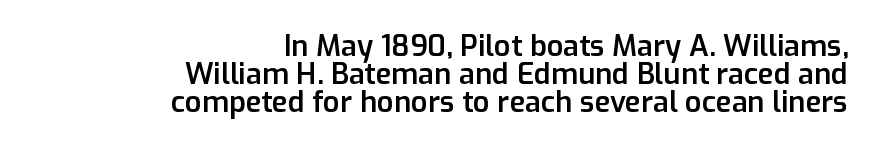
{"serif": "no", "italic": "no", "bold": "semi", "weight": "semibold", "width": "normal", "stroke_contrast": "low", "x_height": "medium", "monospaced": "no", "underline": "no", "align": "right", "line_spacing": "tight", "line_spacing_ratio": 0.96, "letter_spacing": "normal", "letter_spacing_em": 0.0, "glyph_px": 29}
